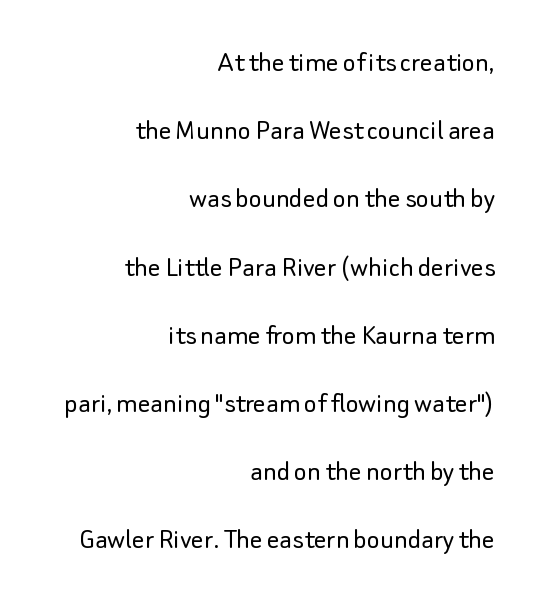
Q: Is the text bold? A: No.
Q: Is the text italic (slanted)? A: No, it is upright.
Q: Is the typeface a serif or a sans-serif typeface? A: Sans-serif.
Q: Is the text underlined? A: No.
Q: How is the paragraph aligned? A: Right-aligned.
Q: Is the spacing between letters normal or unusually wide? A: Normal.
Q: Is the spacing between lines tight, normal or loose? A: Loose.
Q: Width (condensed, normal, or wide)? A: Normal.
Q: Stroke contrast? A: Low.
Q: x-height? A: Small.
Q: Monospaced? A: No.
